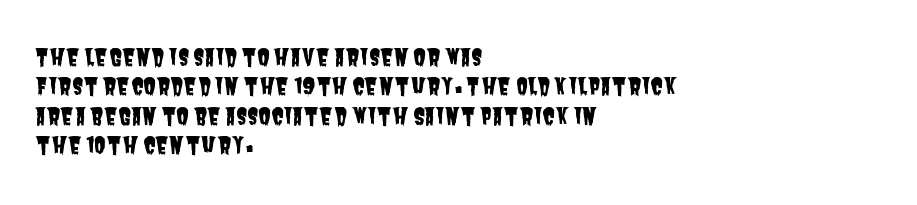
The baseline area is clear. In CSS terms this would be text-align: left. In terms of letterspacing, this is plain default setting. Interline gaps are of average width in this sample.
